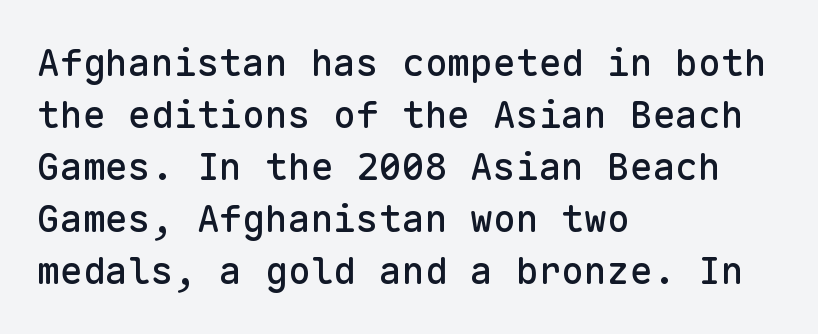
The image shows 38 px sans-serif type, upright, monospaced; set left-aligned, normal line spacing (1.37x), normal letter spacing, not underlined; low stroke contrast and a medium x-height.
